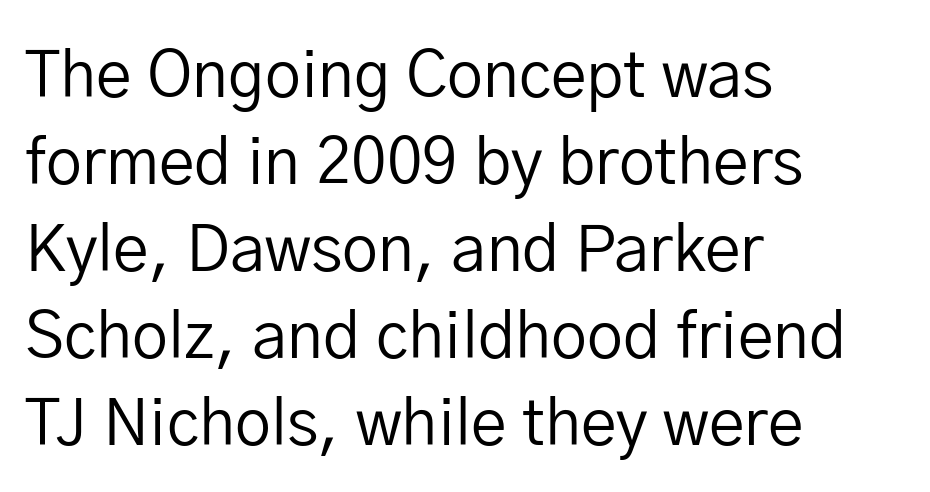
Q: Is the text bold? A: No.
Q: Is the text italic (slanted)? A: No, it is upright.
Q: Is the typeface a serif or a sans-serif typeface? A: Sans-serif.
Q: Is the text underlined? A: No.
Q: How is the paragraph aligned? A: Left-aligned.
Q: Is the spacing between letters normal or unusually wide? A: Normal.
Q: Is the spacing between lines tight, normal or loose? A: Normal.
Q: Width (condensed, normal, or wide)? A: Normal.
Q: Stroke contrast? A: Low.
Q: x-height? A: Medium.
Q: Monospaced? A: No.
